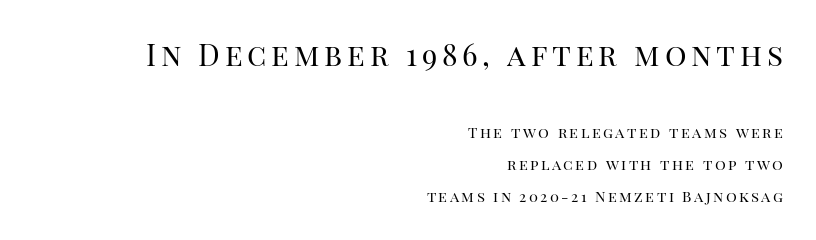
Is this a fixed-width face? No — the glyphs have proportional, varying widths. The baseline area is clear. Successive baselines arrive slowly, with a big drop between each. The more generous point size was reserved for the upper chunk.
